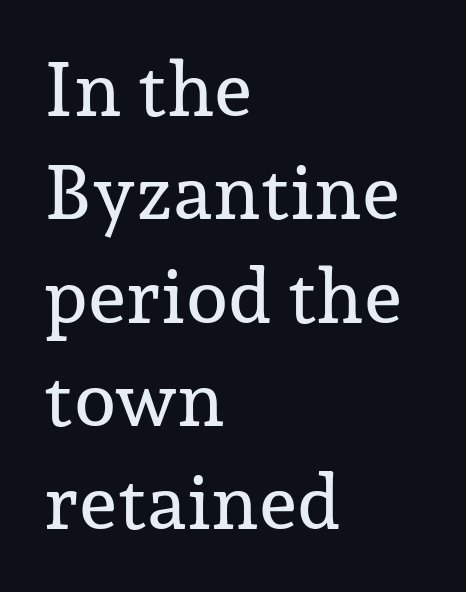
Classification — serif. These lines are set flush left with a ragged right edge. Plain, unruled lines of type. Vertically, the passage feels balanced, rows spaced as you'd expect.
